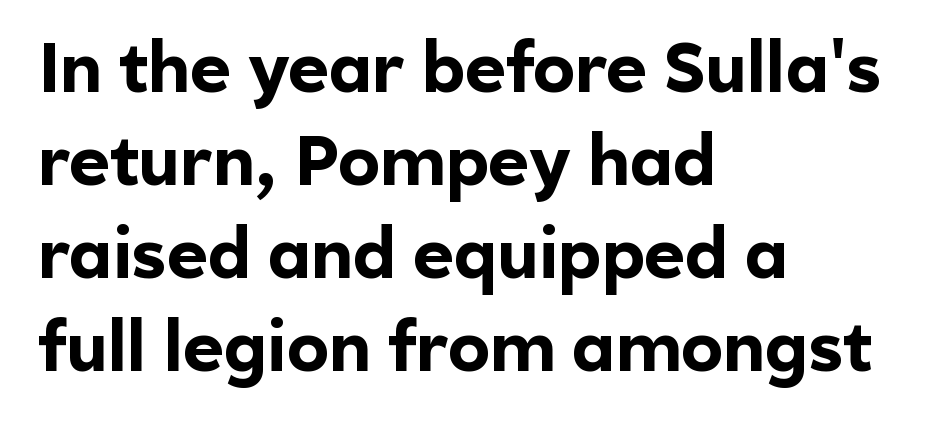
The image shows 70 px bold sans-serif type, upright; set left-aligned, normal line spacing (1.33x), normal letter spacing, not underlined; a medium x-height.
